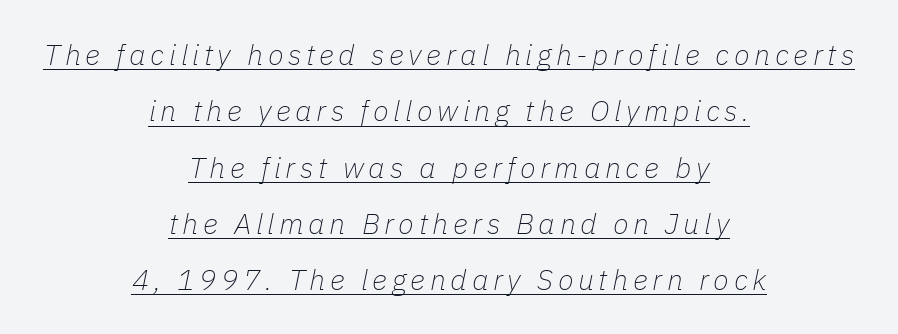
{"italic": "yes", "lean": "right", "slant_degrees": 11, "bold": "no", "weight": "thin", "width": "normal", "stroke_contrast": "low", "x_height": "medium", "monospaced": "no", "underline": "yes", "align": "center", "line_spacing": "loose", "line_spacing_ratio": 1.94, "glyph_px": 29}
